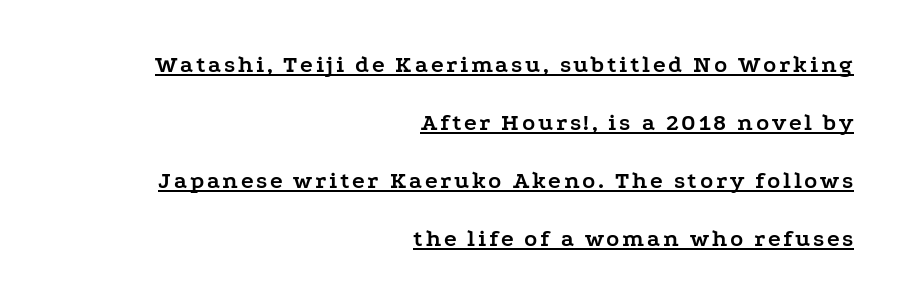
All the whitespace from short lines collects on the left. How heavy is the stroke? Heavy — this is a bold. Posture: straight, roman, zero tilt. Vertically, the passage feels expansive, rows floating well apart.
